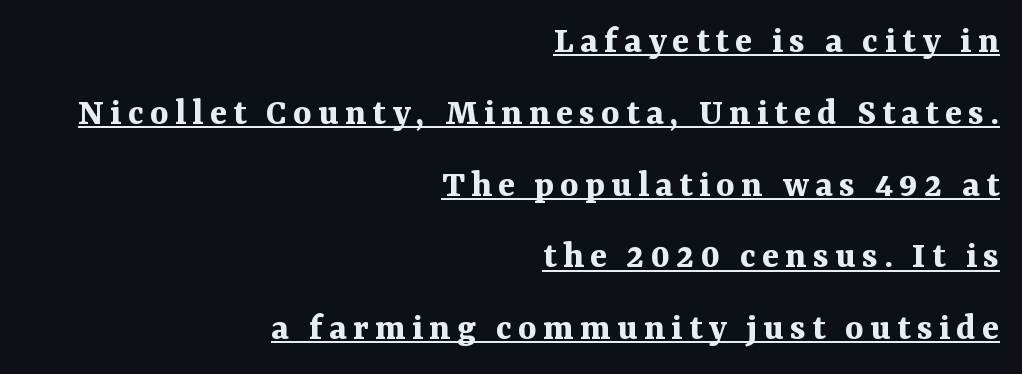
{"serif": "yes", "italic": "no", "bold": "yes", "weight": "bold", "width": "normal", "stroke_contrast": "medium", "x_height": "medium", "monospaced": "no", "underline": "yes", "align": "right", "line_spacing_ratio": 1.84, "glyph_px": 39}
